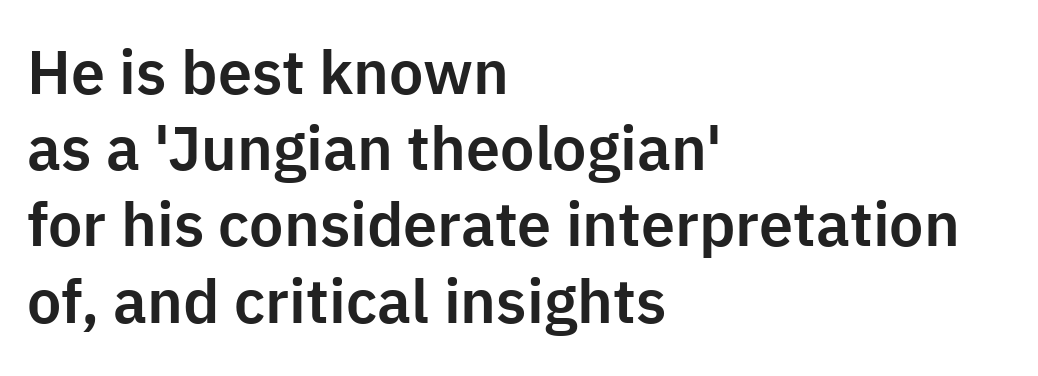
Q: Is the text italic (slanted)? A: No, it is upright.
Q: Is the typeface a serif or a sans-serif typeface? A: Sans-serif.
Q: Is the text underlined? A: No.
Q: How is the paragraph aligned? A: Left-aligned.
Q: Is the spacing between letters normal or unusually wide? A: Normal.
Q: Is the spacing between lines tight, normal or loose? A: Normal.
Q: Width (condensed, normal, or wide)? A: Normal.
Q: Stroke contrast? A: Low.
Q: x-height? A: Medium.
Q: Monospaced? A: No.
